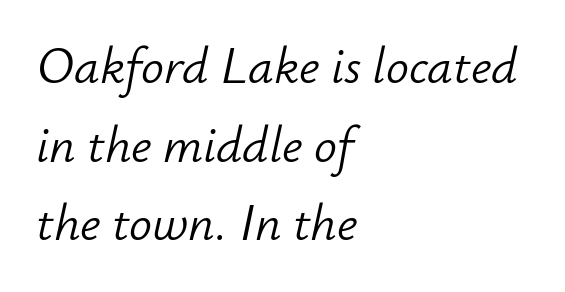
Q: Is the text bold? A: No.
Q: Is the text italic (slanted)? A: Yes, it leans right by about 12 degrees.
Q: Is the text underlined? A: No.
Q: How is the paragraph aligned? A: Left-aligned.
Q: Is the spacing between letters normal or unusually wide? A: Normal.
Q: Is the spacing between lines tight, normal or loose? A: Normal.
Q: Width (condensed, normal, or wide)? A: Normal.
Q: Stroke contrast? A: Low.
Q: x-height? A: Small.
Q: Monospaced? A: No.
